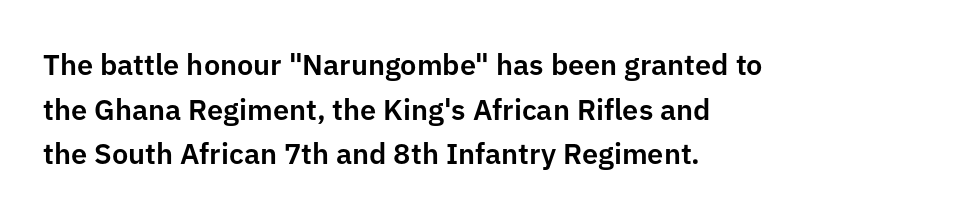
{"serif": "no", "italic": "no", "width": "normal", "stroke_contrast": "low", "x_height": "medium", "monospaced": "no", "underline": "no", "align": "left", "line_spacing": "normal", "line_spacing_ratio": 1.54, "letter_spacing": "normal", "letter_spacing_em": 0.0, "glyph_px": 29}
